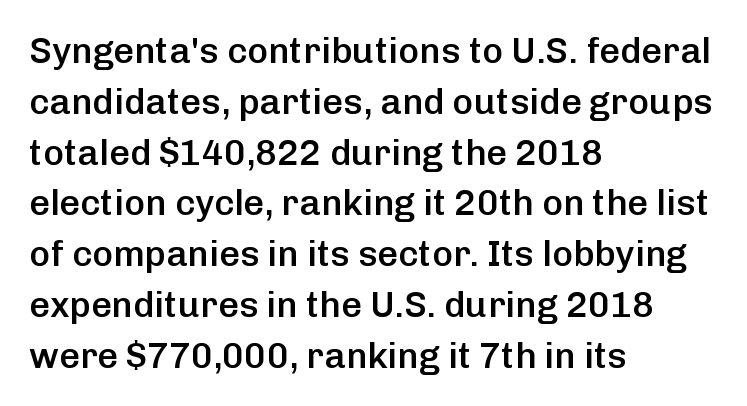
The image shows 36 px semibold sans-serif type, upright; set left-aligned, normal line spacing (1.41x), normal letter spacing, not underlined; low stroke contrast and a medium x-height.
